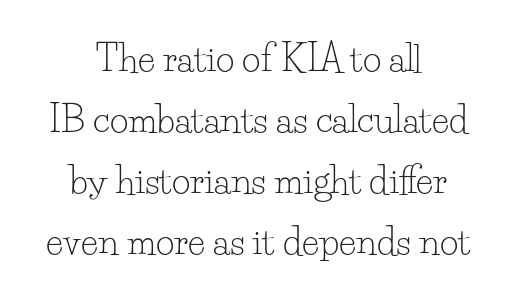
The image shows 36 px light serif type, upright; set centered, normal line spacing (1.69x), normal letter spacing, not underlined; low stroke contrast and a small x-height.
